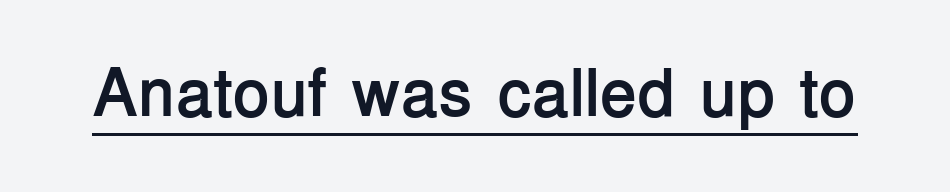
{"serif": "no", "italic": "no", "bold": "yes", "weight": "semibold", "width": "normal", "stroke_contrast": "low", "x_height": "medium", "monospaced": "no", "underline": "yes", "letter_spacing": "normal", "letter_spacing_em": 0.0, "glyph_px": 68}
